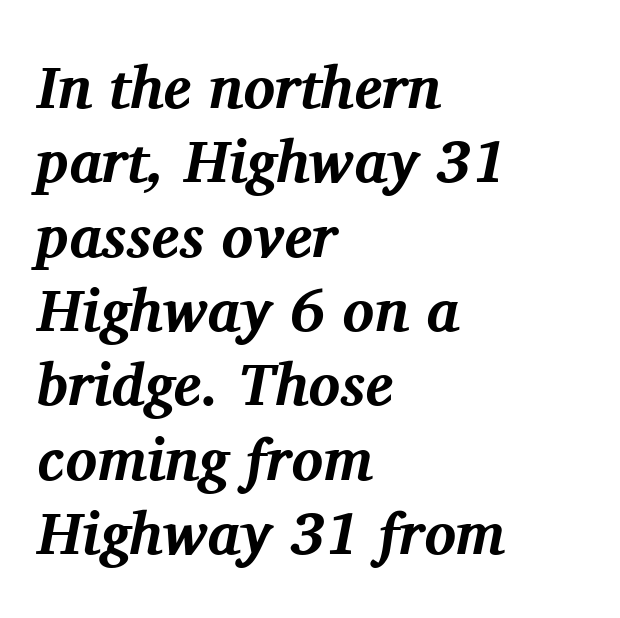
Designer's note — italics engaged. Type style note: has serifs. Does extra space separate the letters? No, they use regular spacing. The rag falls on the right side of this text block.
